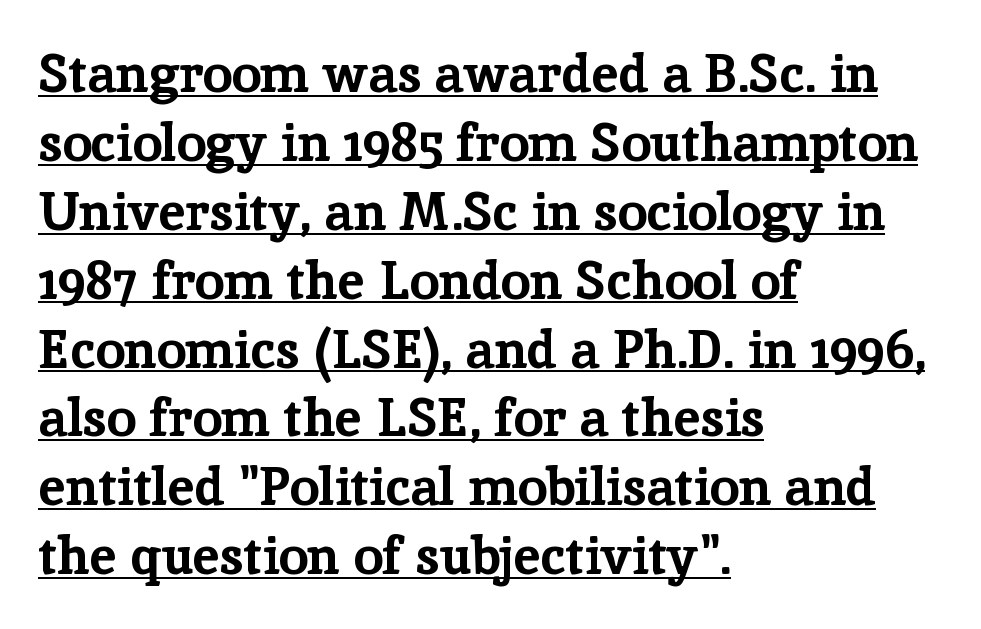
Q: Is the text bold? A: Yes.
Q: Is the text italic (slanted)? A: No, it is upright.
Q: Is the typeface a serif or a sans-serif typeface? A: Serif.
Q: Is the text underlined? A: Yes.
Q: How is the paragraph aligned? A: Left-aligned.
Q: Is the spacing between letters normal or unusually wide? A: Normal.
Q: Is the spacing between lines tight, normal or loose? A: Normal.
Q: Width (condensed, normal, or wide)? A: Normal.
Q: Stroke contrast? A: Low.
Q: x-height? A: Medium.
Q: Monospaced? A: No.
